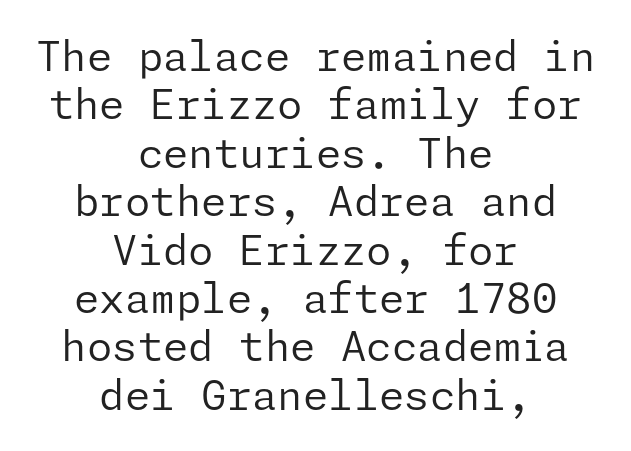
The image shows 41 px regular-weight sans-serif type, upright; set centered, line spacing 1.18x, normal letter spacing, not underlined; low stroke contrast and a medium x-height.
